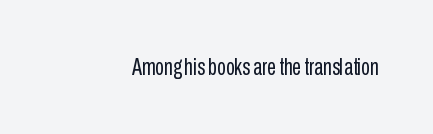
The image shows 23 px text type, upright; set normal letter spacing, not underlined.
